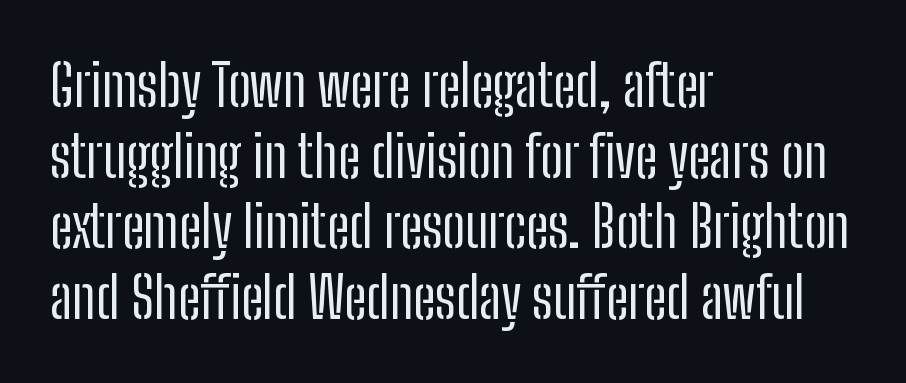
{"serif": "no", "italic": "no", "bold": "no", "weight": "regular", "width": "condensed", "stroke_contrast": "low", "x_height": "medium", "monospaced": "no", "underline": "no", "align": "left", "line_spacing_ratio": 1.24, "letter_spacing": "normal", "letter_spacing_em": 0.0, "glyph_px": 57}
